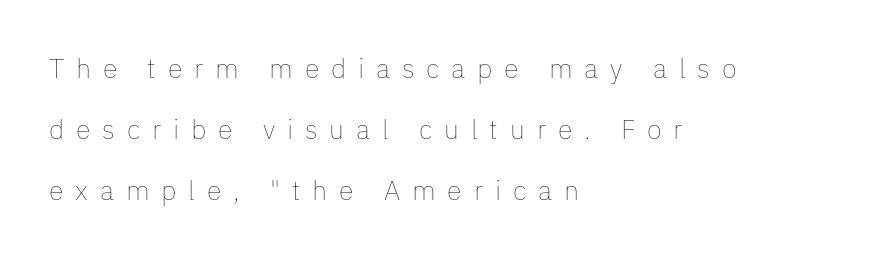
The image shows 27 px text type, upright; set left-aligned, loose line spacing (2.26x), unusually wide letter spacing (+0.44 em), not underlined.
